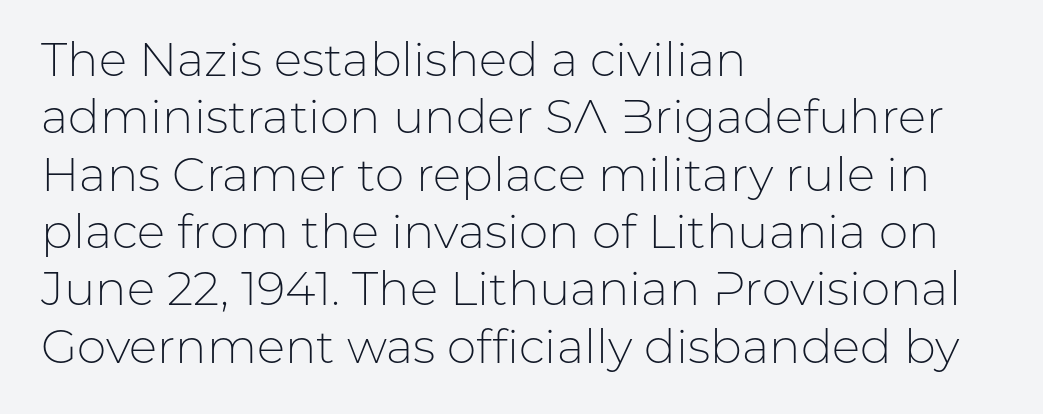
The image shows 47 px light sans-serif type, upright; set left-aligned, line spacing 1.22x, normal letter spacing, not underlined; low stroke contrast and a medium x-height.
